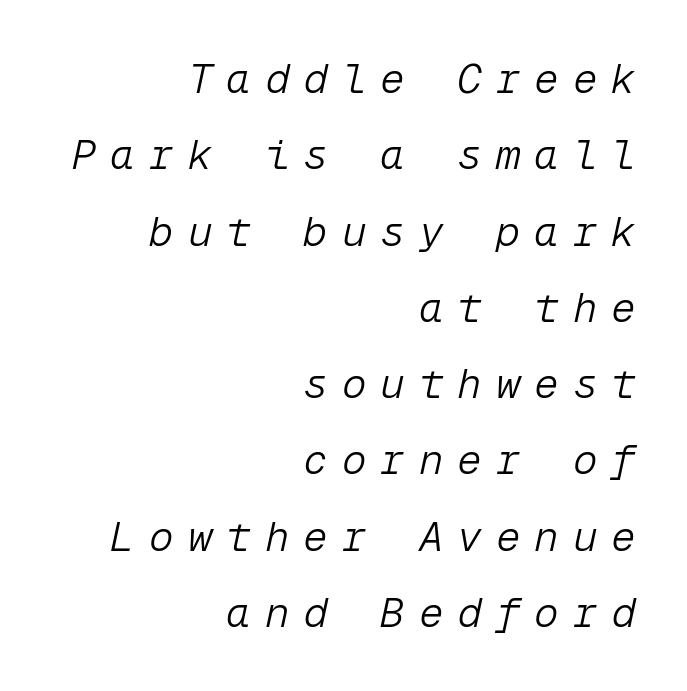
The image shows 41 px light type, italic (leaning right), monospaced; set right-aligned, line spacing 1.86x, unusually wide letter spacing (+0.34 em), not underlined; low stroke contrast and a medium x-height.
